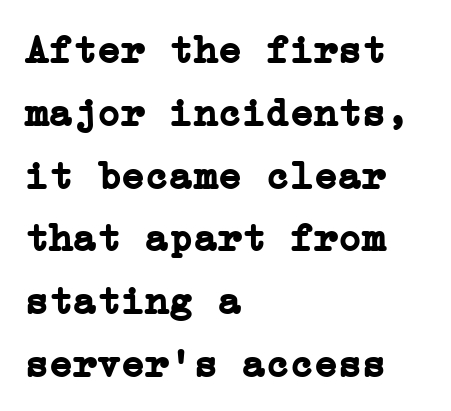
Italic: no, the glyphs are upright roman. Layout note: lines flush left. The block of text has a typical density, with ordinary space between rows. Descender tails drop into unmarked territory.
